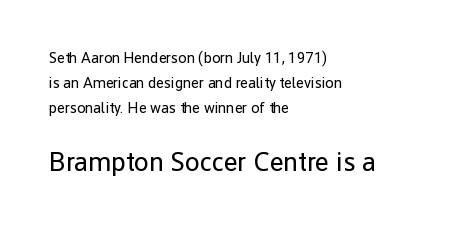
The image shows 27 px text type, upright; set left-aligned, normal line spacing (1.66x), normal letter spacing, not underlined; the second (bottom) block is 1.8x larger.
